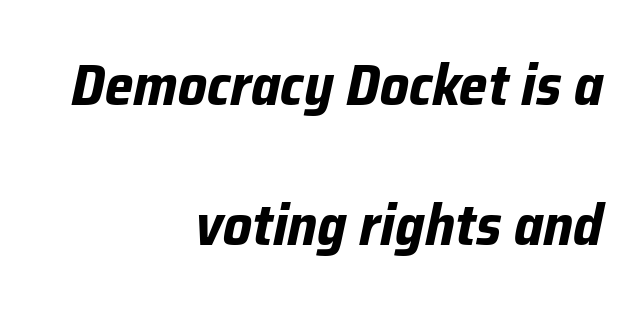
{"italic": "yes", "lean": "right", "slant_degrees": 12, "bold": "yes", "weight": "bold", "width": "normal", "stroke_contrast": "low", "x_height": "medium", "monospaced": "no", "underline": "no", "align": "right", "line_spacing": "loose", "line_spacing_ratio": 2.45, "letter_spacing": "normal", "letter_spacing_em": 0.0, "glyph_px": 57}
